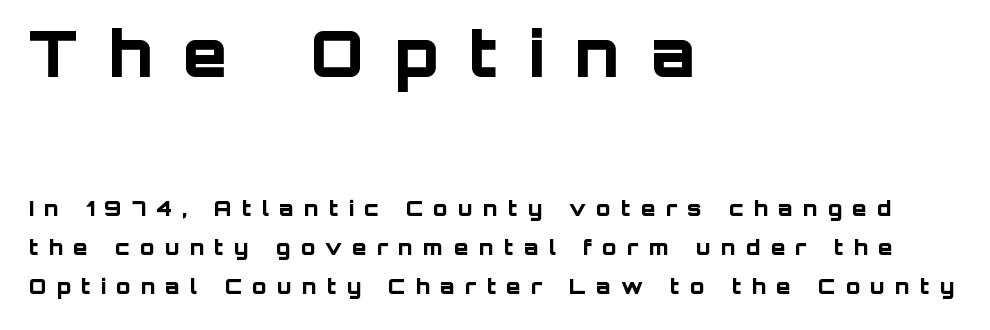
Q: Is the text bold? A: Yes.
Q: Is the text italic (slanted)? A: No, it is upright.
Q: Is the typeface a serif or a sans-serif typeface? A: Sans-serif.
Q: Is the text underlined? A: No.
Q: How is the paragraph aligned? A: Left-aligned.
Q: Is the spacing between letters normal or unusually wide? A: Unusually wide.
Q: Which block of text is set in a larger size, the first (top) or the second (bottom)? A: The first (top) one.
Q: Width (condensed, normal, or wide)? A: Normal.
Q: Stroke contrast? A: Low.
Q: x-height? A: Large.
Q: Monospaced? A: No.
